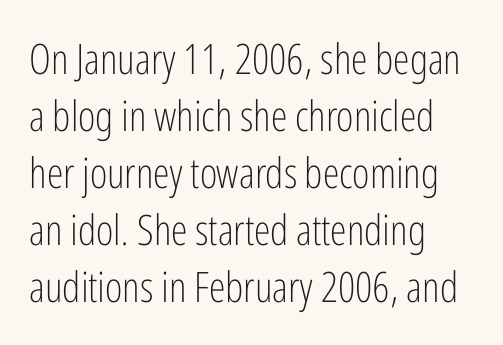
{"serif": "no", "italic": "no", "bold": "no", "weight": "light", "width": "condensed", "stroke_contrast": "low", "x_height": "medium", "monospaced": "no", "underline": "no", "align": "left", "line_spacing": "normal", "line_spacing_ratio": 1.36, "letter_spacing": "normal", "letter_spacing_em": 0.0, "glyph_px": 42}
